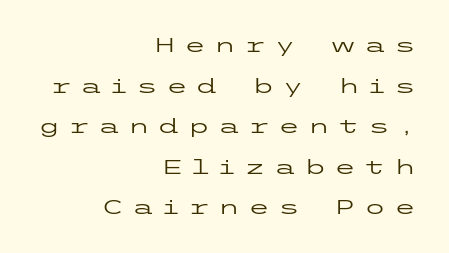
You could fit nearly another row in the gap between these rows. Caption: expanded tracking, letters set apart. If you drew a line through each stem, it would be perfectly vertical. Every row of glyphs terminates at an identical x-position on the right. Has an underline been added? It has not.
